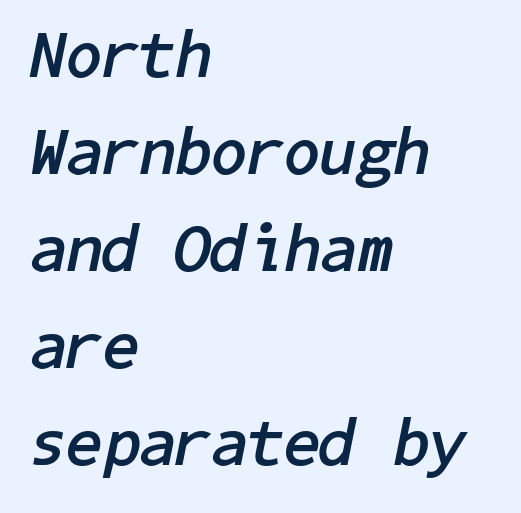
Horizontal bands of white between lines are of average thickness. Look at the stroke-to-counter ratio: heavy, a bold. Plain, unruled lines of type. There is no visible air inserted between adjacent glyphs. Tall strokes in this sample are angled rather than plumb. Does the copy run flush right? No — it runs flush left.
